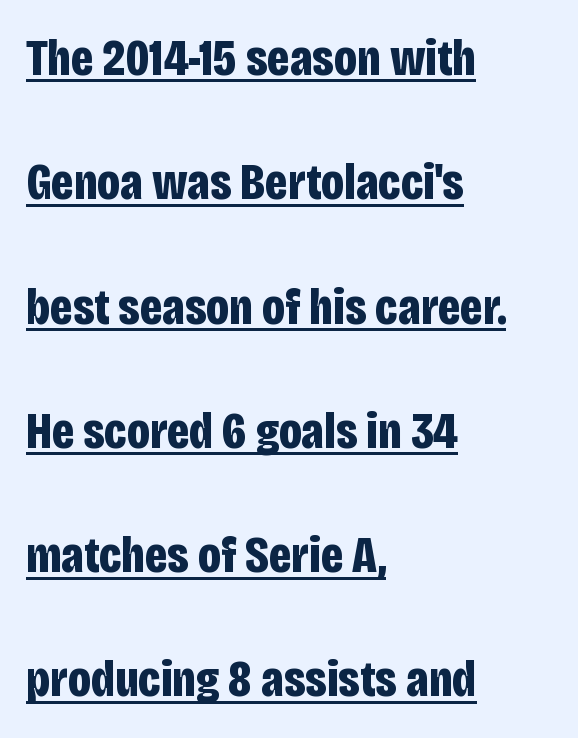
Q: Is the text bold? A: Yes.
Q: Is the text italic (slanted)? A: No, it is upright.
Q: Is the typeface a serif or a sans-serif typeface? A: Sans-serif.
Q: Is the text underlined? A: Yes.
Q: How is the paragraph aligned? A: Left-aligned.
Q: Is the spacing between letters normal or unusually wide? A: Normal.
Q: Is the spacing between lines tight, normal or loose? A: Loose.
Q: Width (condensed, normal, or wide)? A: Condensed.
Q: Stroke contrast? A: Low.
Q: x-height? A: Large.
Q: Monospaced? A: No.
